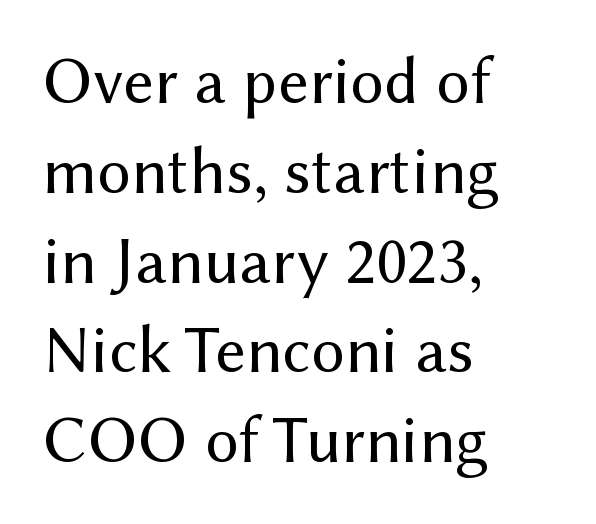
Q: Is the text bold? A: No.
Q: Is the text italic (slanted)? A: No, it is upright.
Q: Is the typeface a serif or a sans-serif typeface? A: Sans-serif.
Q: Is the text underlined? A: No.
Q: How is the paragraph aligned? A: Left-aligned.
Q: Is the spacing between letters normal or unusually wide? A: Normal.
Q: Is the spacing between lines tight, normal or loose? A: Normal.
Q: Width (condensed, normal, or wide)? A: Normal.
Q: Stroke contrast? A: Medium.
Q: x-height? A: Medium.
Q: Monospaced? A: No.
